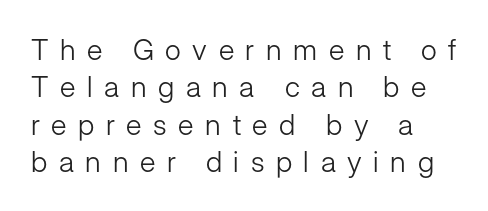
Does the leading feel generous? No, just average. Unbolded letterforms with no extra heft. A clean baseline with only descenders dipping below it. Each letter's strokes conclude bluntly, with no projecting serifs. Looks like regular typesetting: each glyph gets only the width it needs. The typesetter chose a ragged-right arrangement here.
